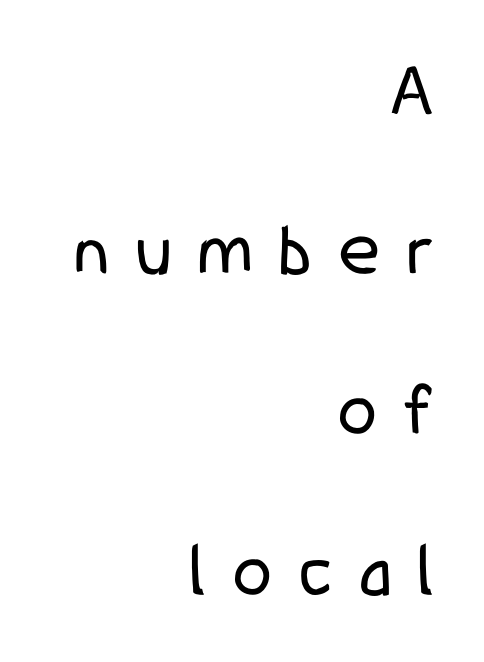
{"serif": "no", "italic": "no", "bold": "no", "weight": "regular", "width": "condensed", "stroke_contrast": "low", "x_height": "medium", "monospaced": "no", "underline": "no", "align": "right", "line_spacing": "loose", "line_spacing_ratio": 2.06, "letter_spacing": "wide", "letter_spacing_em": 0.35, "glyph_px": 78}
